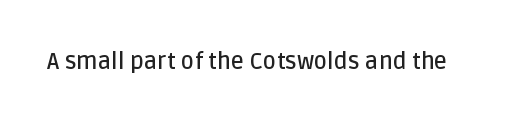
Q: Is the text bold? A: Semi-bold.
Q: Is the text italic (slanted)? A: No, it is upright.
Q: Is the text underlined? A: No.
Q: Is the spacing between letters normal or unusually wide? A: Normal.
